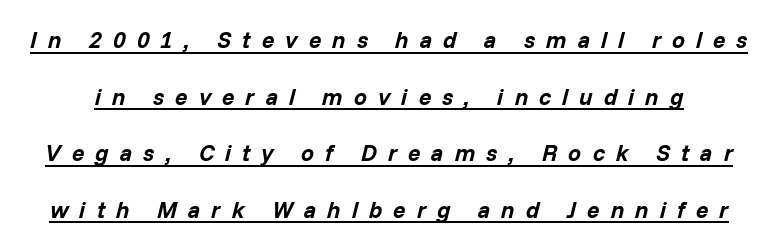
{"italic": "yes", "lean": "right", "slant_degrees": 14, "bold": "yes", "underline": "yes", "line_spacing": "loose", "line_spacing_ratio": 2.46, "letter_spacing": "wide", "letter_spacing_em": 0.48, "glyph_px": 23}
